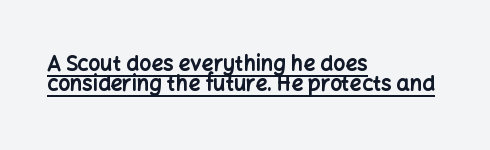
The image shows 21 px bold type, upright; set left-aligned, tight line spacing (0.95x), normal letter spacing, underlined.
